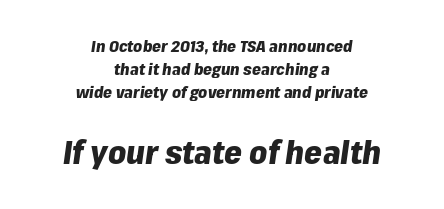
Visually, the bottom section dominates because its glyphs are scaled up. Any mark beneath the type? The region is blank. I'd describe the lettering as bold — thick and assertive. You could not count columns in this text — the font is proportionally spaced.
